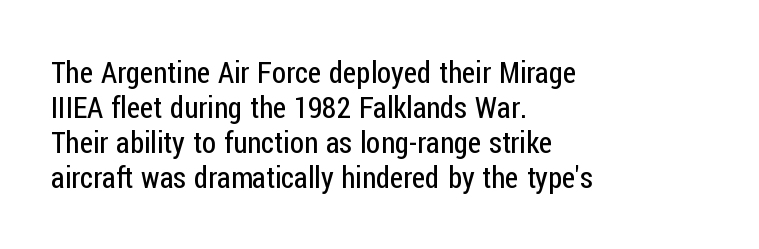
Q: Is the text bold? A: No.
Q: Is the text italic (slanted)? A: No, it is upright.
Q: Is the typeface a serif or a sans-serif typeface? A: Sans-serif.
Q: Is the text underlined? A: No.
Q: How is the paragraph aligned? A: Left-aligned.
Q: Is the spacing between letters normal or unusually wide? A: Normal.
Q: Width (condensed, normal, or wide)? A: Condensed.
Q: Stroke contrast? A: Low.
Q: x-height? A: Medium.
Q: Monospaced? A: No.
